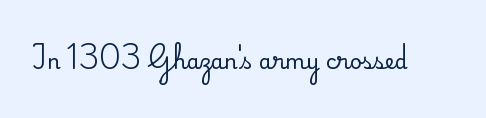
The image shows 21 px text type, upright; set normal letter spacing, not underlined.
